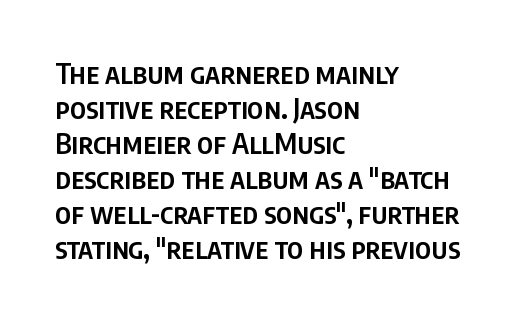
Q: Is the text bold? A: Semi-bold.
Q: Is the text italic (slanted)? A: No, it is upright.
Q: Is the typeface a serif or a sans-serif typeface? A: Sans-serif.
Q: Is the text underlined? A: No.
Q: How is the paragraph aligned? A: Left-aligned.
Q: Is the spacing between letters normal or unusually wide? A: Normal.
Q: Is the spacing between lines tight, normal or loose? A: Normal.
Q: Width (condensed, normal, or wide)? A: Condensed.
Q: Stroke contrast? A: Low.
Q: x-height? A: Large.
Q: Monospaced? A: No.
